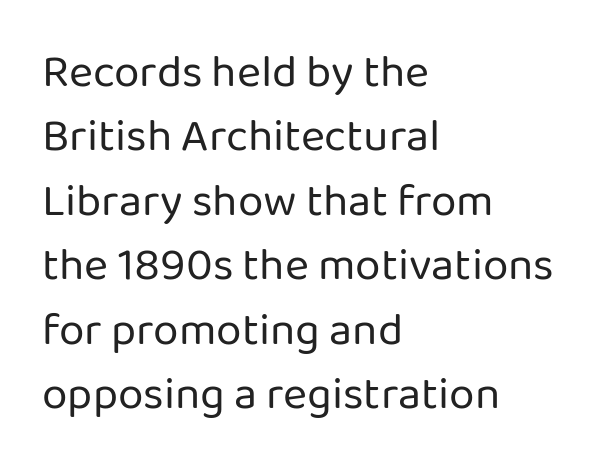
Q: Is the text bold? A: No.
Q: Is the text italic (slanted)? A: No, it is upright.
Q: Is the typeface a serif or a sans-serif typeface? A: Sans-serif.
Q: Is the text underlined? A: No.
Q: How is the paragraph aligned? A: Left-aligned.
Q: Is the spacing between letters normal or unusually wide? A: Normal.
Q: Is the spacing between lines tight, normal or loose? A: Normal.
Q: Width (condensed, normal, or wide)? A: Normal.
Q: Stroke contrast? A: Low.
Q: x-height? A: Medium.
Q: Monospaced? A: No.
